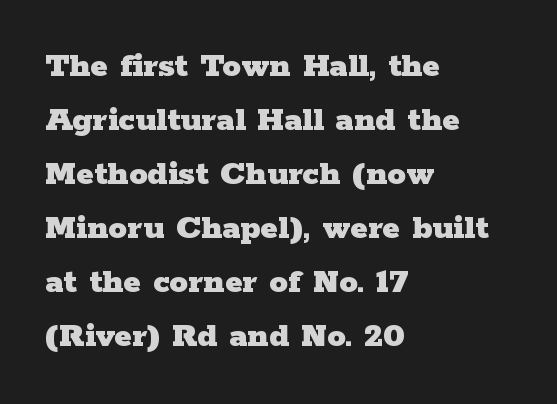
Q: Is the text bold? A: Yes.
Q: Is the text italic (slanted)? A: No, it is upright.
Q: Is the typeface a serif or a sans-serif typeface? A: Serif.
Q: Is the text underlined? A: No.
Q: How is the paragraph aligned? A: Left-aligned.
Q: Is the spacing between letters normal or unusually wide? A: Normal.
Q: Is the spacing between lines tight, normal or loose? A: Normal.
Q: Width (condensed, normal, or wide)? A: Wide.
Q: Stroke contrast? A: Low.
Q: x-height? A: Medium.
Q: Monospaced? A: No.
